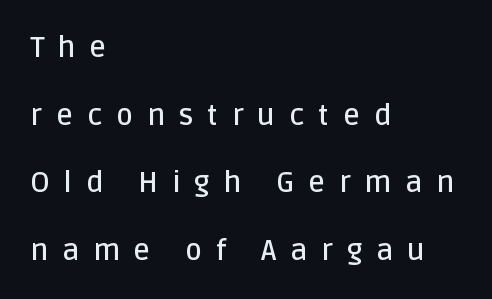
The words here are not underlined. Nope, no serifs anywhere on these letters. Slightly chunky letters — semibold, I'd say, not full bold. Compared with typical paragraphs, the rows here are farther apart. Characters follow at a spacing far wider than the type designer built in. Alignment: flush left.
